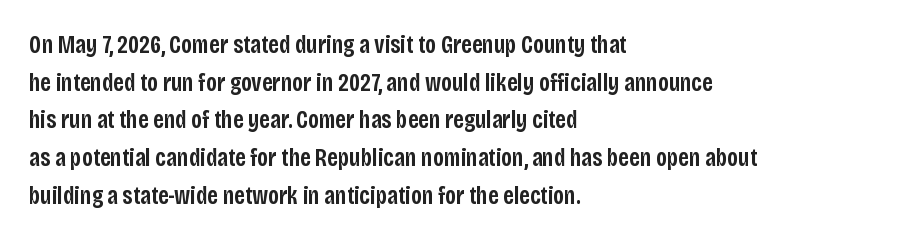
Q: Is the text bold? A: Semi-bold.
Q: Is the text italic (slanted)? A: No, it is upright.
Q: Is the text underlined? A: No.
Q: How is the paragraph aligned? A: Left-aligned.
Q: Is the spacing between letters normal or unusually wide? A: Normal.
Q: Is the spacing between lines tight, normal or loose? A: Normal.
